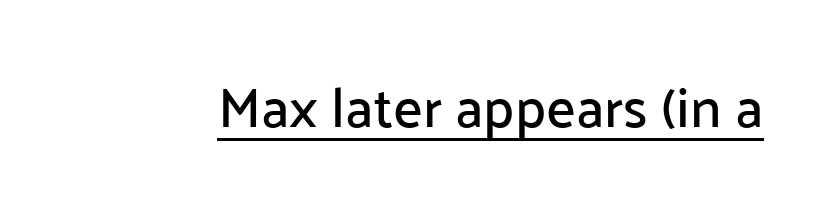
{"serif": "no", "italic": "no", "width": "normal", "stroke_contrast": "low", "x_height": "medium", "monospaced": "no", "underline": "yes", "letter_spacing": "normal", "letter_spacing_em": 0.0, "glyph_px": 56}
